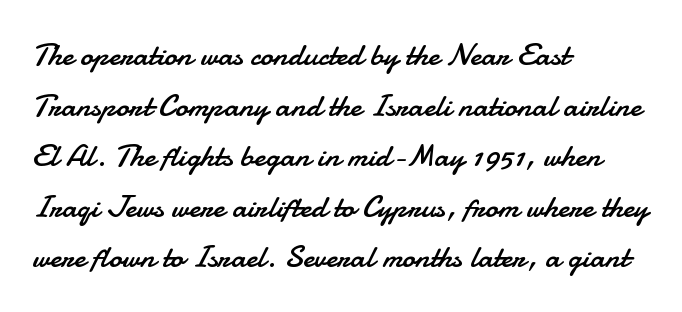
Q: Is the text bold? A: No.
Q: Is the text italic (slanted)? A: Yes.
Q: Is the typeface a serif or a sans-serif typeface? A: Sans-serif.
Q: Is the text underlined? A: No.
Q: How is the paragraph aligned? A: Left-aligned.
Q: Is the spacing between letters normal or unusually wide? A: Normal.
Q: Is the spacing between lines tight, normal or loose? A: Normal.
Q: Width (condensed, normal, or wide)? A: Normal.
Q: Stroke contrast? A: Low.
Q: x-height? A: Small.
Q: Monospaced? A: No.
